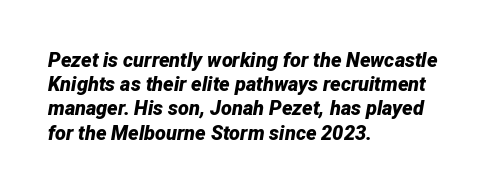
Q: Is the text bold? A: Yes.
Q: Is the text italic (slanted)? A: Yes, it leans right by about 12 degrees.
Q: Is the text underlined? A: No.
Q: How is the paragraph aligned? A: Left-aligned.
Q: Is the spacing between letters normal or unusually wide? A: Normal.
